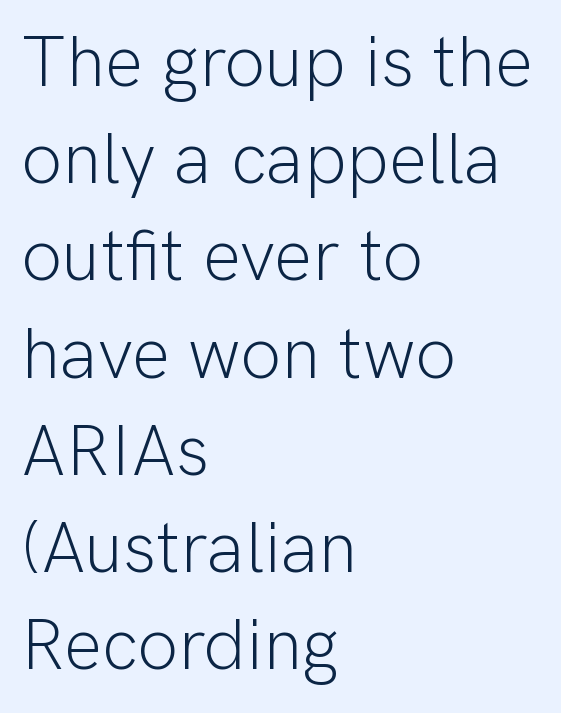
Q: Is the text bold? A: No.
Q: Is the text italic (slanted)? A: No, it is upright.
Q: Is the typeface a serif or a sans-serif typeface? A: Sans-serif.
Q: Is the text underlined? A: No.
Q: How is the paragraph aligned? A: Left-aligned.
Q: Is the spacing between letters normal or unusually wide? A: Normal.
Q: Is the spacing between lines tight, normal or loose? A: Normal.
Q: Width (condensed, normal, or wide)? A: Normal.
Q: Stroke contrast? A: Low.
Q: x-height? A: Medium.
Q: Monospaced? A: No.
